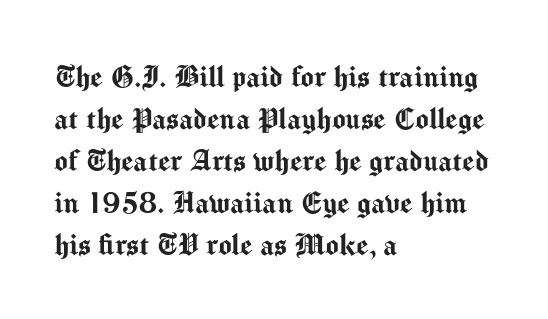
Glyph-to-glyph distance matches everyday printed text. If you drew a line through each stem, it would be perfectly vertical. Character widths vary here, with narrow letters taking less room than wide ones. The specimen omits any rule beneath the text block's lines. Grotesque or geometric, the face here clearly has no serifs. The paragraph shown leans on its left margin.
